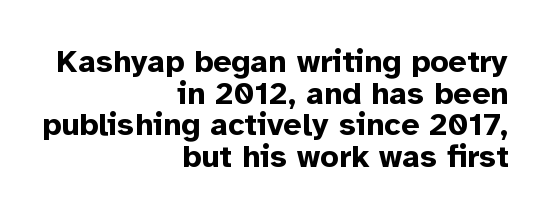
Q: Is the text bold? A: Yes.
Q: Is the text italic (slanted)? A: No, it is upright.
Q: Is the typeface a serif or a sans-serif typeface? A: Sans-serif.
Q: Is the text underlined? A: No.
Q: How is the paragraph aligned? A: Right-aligned.
Q: Is the spacing between letters normal or unusually wide? A: Normal.
Q: Is the spacing between lines tight, normal or loose? A: Tight.
Q: Width (condensed, normal, or wide)? A: Normal.
Q: Stroke contrast? A: Low.
Q: x-height? A: Medium.
Q: Monospaced? A: No.
